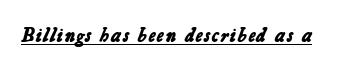
The image shows 20 px bold type; set normal letter spacing, underlined.
